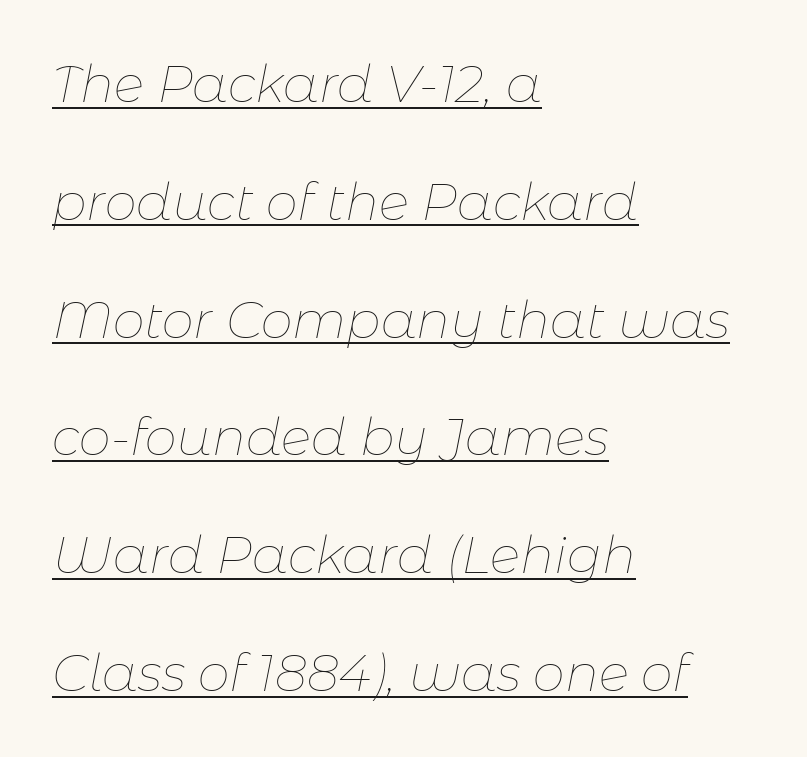
Q: Is the text bold? A: No.
Q: Is the text italic (slanted)? A: Yes, it leans right by about 11 degrees.
Q: Is the text underlined? A: Yes.
Q: How is the paragraph aligned? A: Left-aligned.
Q: Is the spacing between letters normal or unusually wide? A: Normal.
Q: Is the spacing between lines tight, normal or loose? A: Loose.
Q: Width (condensed, normal, or wide)? A: Normal.
Q: Stroke contrast? A: Low.
Q: x-height? A: Medium.
Q: Monospaced? A: No.
